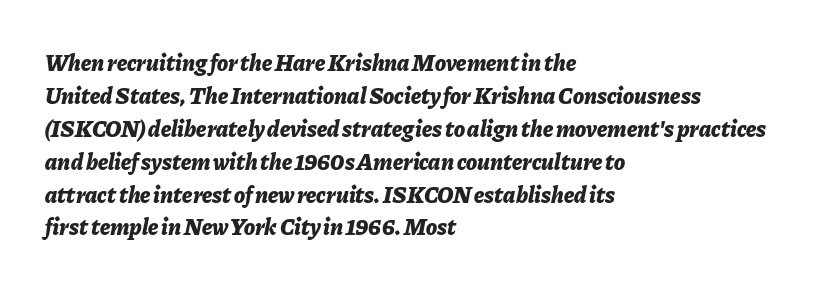
{"italic": "yes", "lean": "right", "slant_degrees": 11, "bold": "yes", "underline": "no", "align": "left", "line_spacing": "normal", "line_spacing_ratio": 1.43, "letter_spacing": "normal", "letter_spacing_em": 0.0, "glyph_px": 23}
